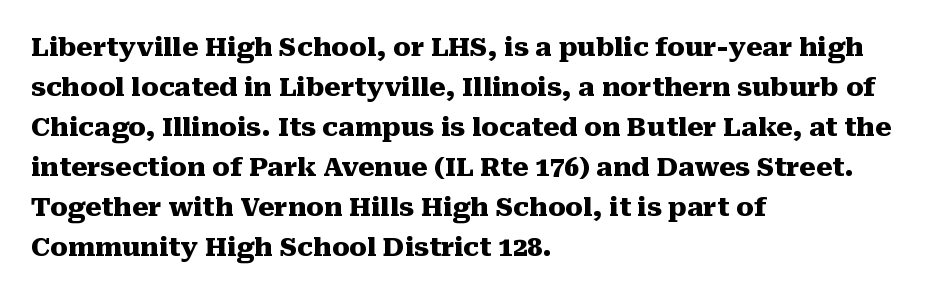
Q: Is the text bold? A: Yes.
Q: Is the text italic (slanted)? A: No, it is upright.
Q: Is the text underlined? A: No.
Q: How is the paragraph aligned? A: Left-aligned.
Q: Is the spacing between letters normal or unusually wide? A: Normal.
Q: Is the spacing between lines tight, normal or loose? A: Normal.
